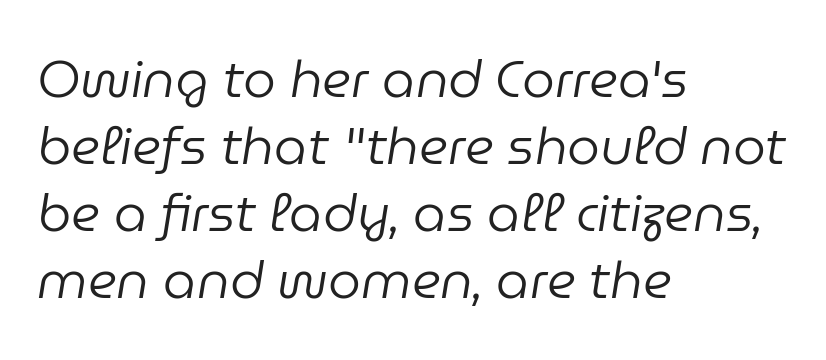
The image shows 52 px regular-weight type, italic (leaning right); set left-aligned, normal line spacing (1.29x), normal letter spacing, not underlined; low stroke contrast and a medium x-height.
